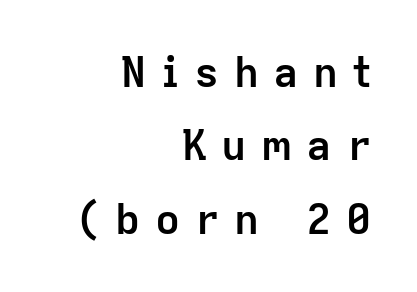
Q: Is the text bold? A: Yes.
Q: Is the text italic (slanted)? A: No, it is upright.
Q: Is the typeface a serif or a sans-serif typeface? A: Sans-serif.
Q: Is the text underlined? A: No.
Q: How is the paragraph aligned? A: Right-aligned.
Q: Is the spacing between letters normal or unusually wide? A: Unusually wide.
Q: Width (condensed, normal, or wide)? A: Normal.
Q: Stroke contrast? A: Low.
Q: x-height? A: Medium.
Q: Monospaced? A: No.
